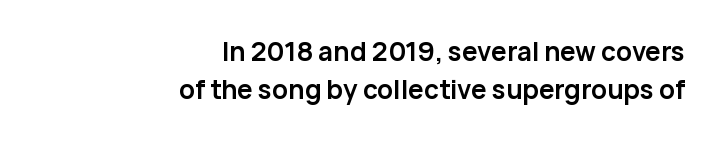
This is the regular roman posture of the typeface. If you measured baseline to baseline, you'd find a middling distance. The sample has been set heavy, in full bold. The specimen omits any rule beneath the text block's lines. The ragged edge is on the left, which tells us the setting is flush right. Here the glyphs are tracked normally, forming tight word shapes.
